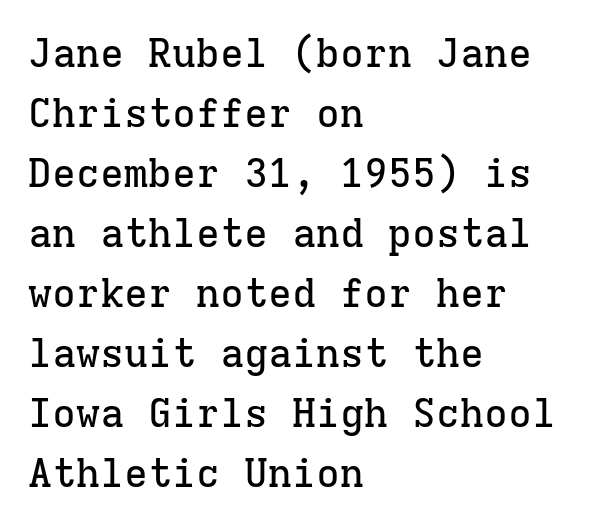
The passage shown has conventional tracking throughout. Regarding leading, the lines here are spaced in the standard way. Decoration check: the copy has no underline. Serif or sans? Serif — the stroke terminals have little feet. You could count columns in this text — the font is strictly monospaced. The lettering holds an erect, upright posture throughout.
